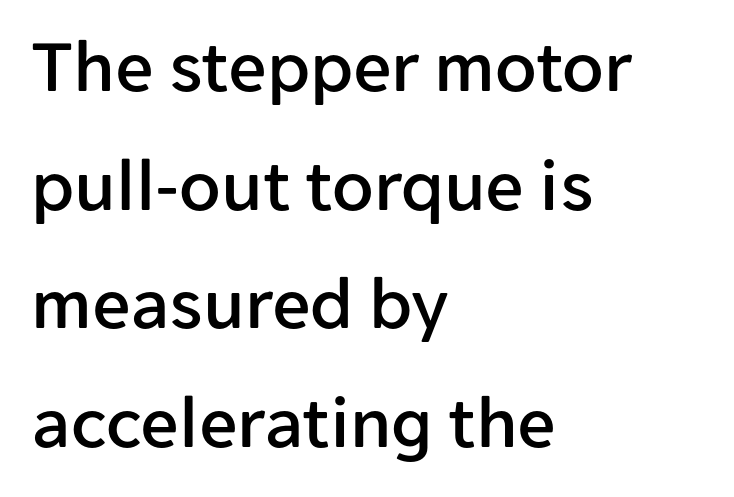
{"serif": "no", "italic": "no", "width": "normal", "stroke_contrast": "low", "x_height": "medium", "monospaced": "no", "underline": "no", "align": "left", "line_spacing": "normal", "line_spacing_ratio": 1.56, "letter_spacing": "normal", "letter_spacing_em": 0.0, "glyph_px": 76}
